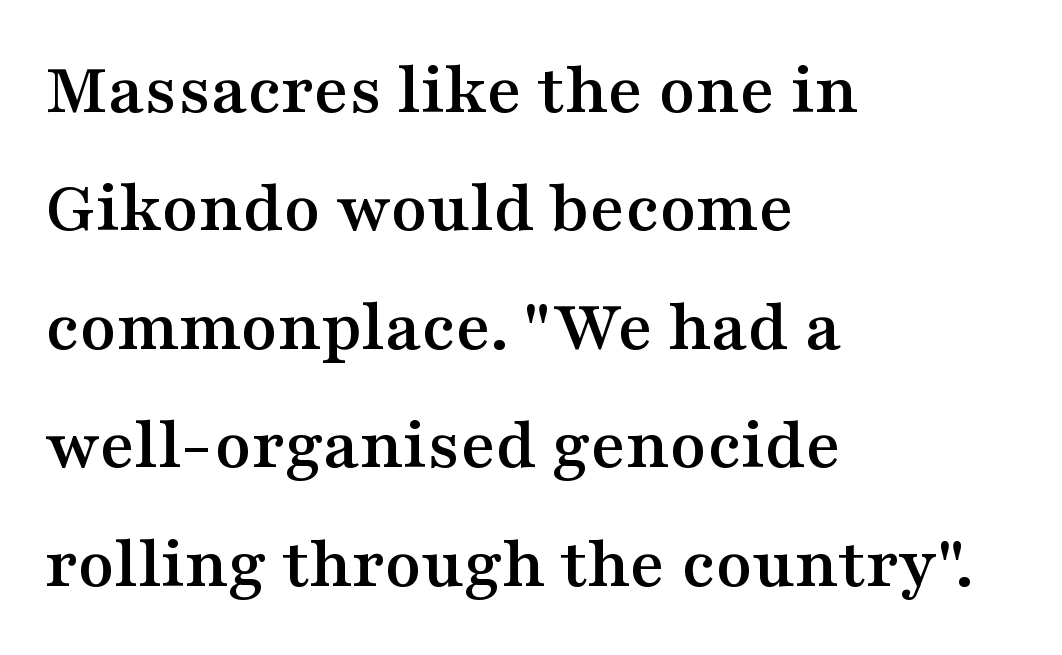
Compared with typical body copy, the letter spacing here is the same. Plain, unruled lines of type. The typeface chosen for these lines features serifs. Nope, not italic — everything's standing straight. A student would call this left alignment; a typographer would say flush left, rag right. Interline gaps are of average width in this sample.
